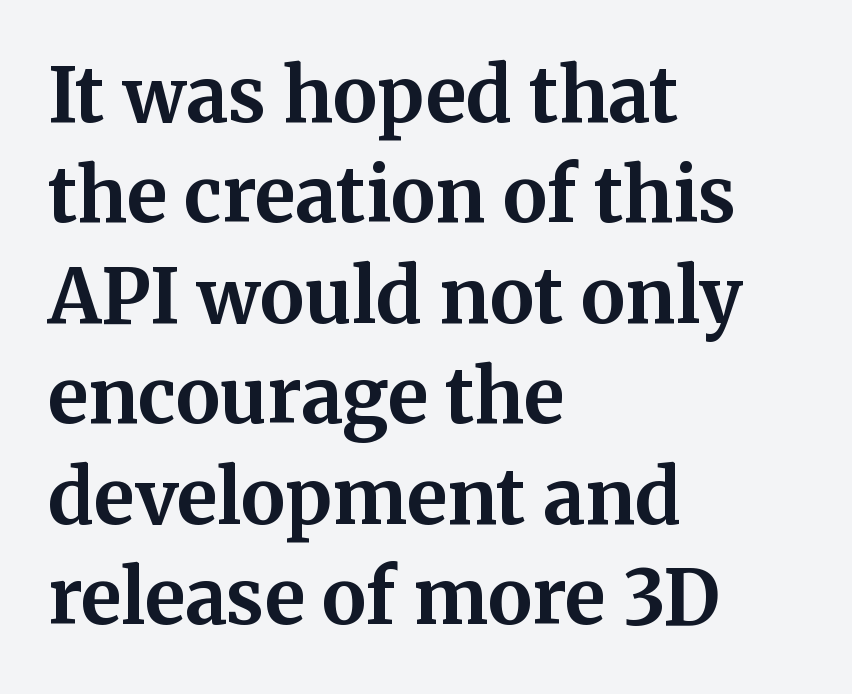
Q: Is the text bold? A: Yes.
Q: Is the text italic (slanted)? A: No, it is upright.
Q: Is the typeface a serif or a sans-serif typeface? A: Serif.
Q: Is the text underlined? A: No.
Q: How is the paragraph aligned? A: Left-aligned.
Q: Is the spacing between letters normal or unusually wide? A: Normal.
Q: Is the spacing between lines tight, normal or loose? A: Normal.
Q: Width (condensed, normal, or wide)? A: Normal.
Q: Stroke contrast? A: Medium.
Q: x-height? A: Medium.
Q: Monospaced? A: No.
